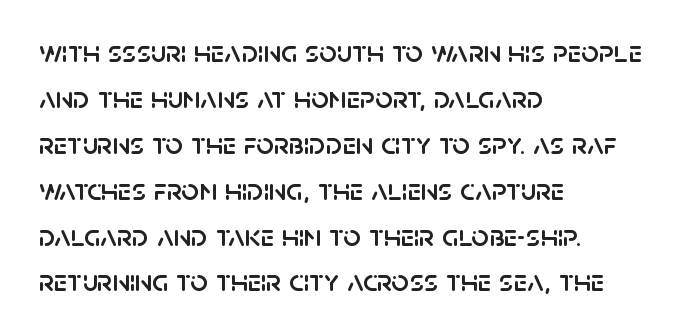
Q: Is the text italic (slanted)? A: No, it is upright.
Q: Is the typeface a serif or a sans-serif typeface? A: Sans-serif.
Q: Is the text underlined? A: No.
Q: How is the paragraph aligned? A: Left-aligned.
Q: Is the spacing between letters normal or unusually wide? A: Normal.
Q: Is the spacing between lines tight, normal or loose? A: Normal.
Q: Width (condensed, normal, or wide)? A: Normal.
Q: Stroke contrast? A: Low.
Q: x-height? A: Large.
Q: Monospaced? A: No.
